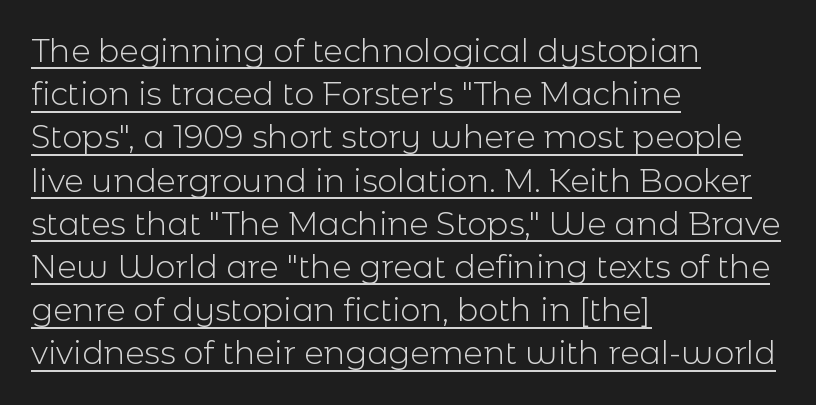
The image shows 32 px light sans-serif type, upright; set left-aligned, normal line spacing (1.35x), normal letter spacing, underlined; a medium x-height.
